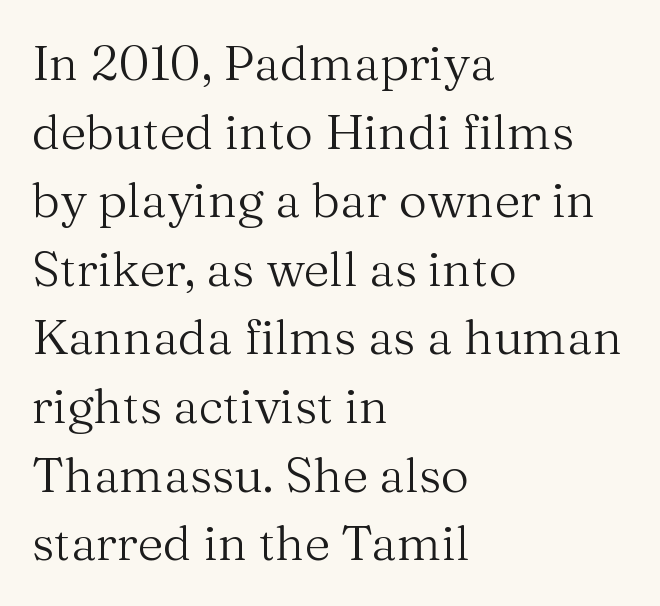
The image shows 49 px regular-weight serif type, upright; set left-aligned, normal line spacing (1.4x), normal letter spacing, not underlined; medium stroke contrast and a medium x-height.
